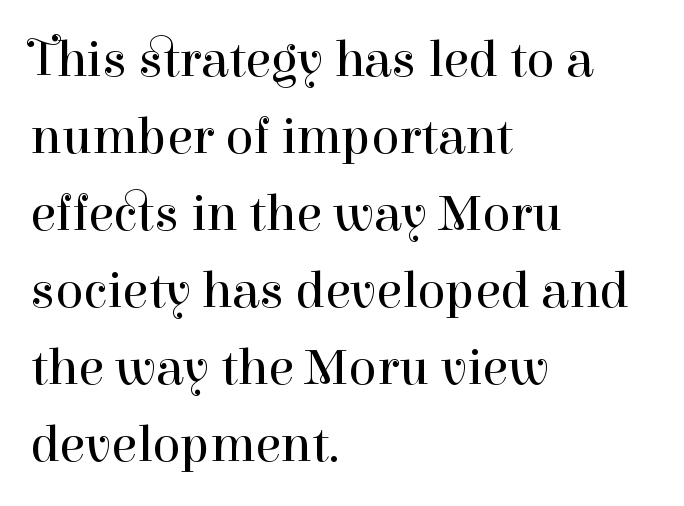
{"serif": "yes", "italic": "no", "bold": "no", "weight": "regular", "width": "normal", "stroke_contrast": "high", "x_height": "medium", "monospaced": "no", "underline": "no", "align": "left", "line_spacing": "normal", "line_spacing_ratio": 1.48, "letter_spacing": "normal", "letter_spacing_em": 0.0, "glyph_px": 52}
